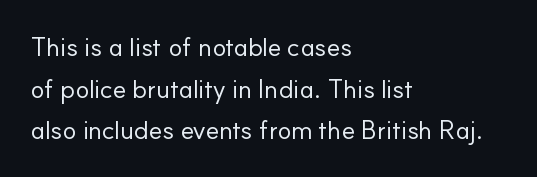
Q: Is the text bold? A: No.
Q: Is the text italic (slanted)? A: No, it is upright.
Q: Is the text underlined? A: No.
Q: How is the paragraph aligned? A: Left-aligned.
Q: Is the spacing between letters normal or unusually wide? A: Normal.
Q: Is the spacing between lines tight, normal or loose? A: Normal.
